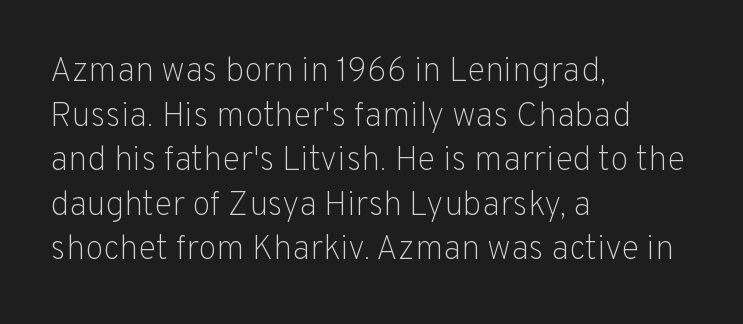
The image shows 34 px light sans-serif type, upright; set left-aligned, normal line spacing (1.31x), normal letter spacing, not underlined; low stroke contrast and a medium x-height.
